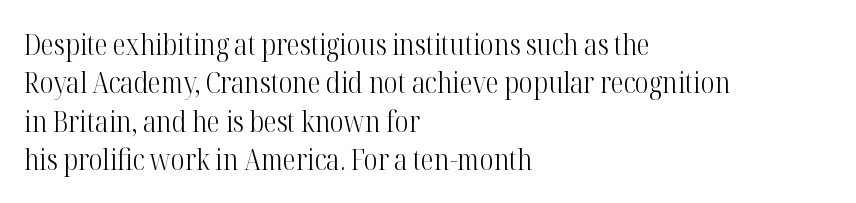
{"serif": "yes", "italic": "no", "bold": "no", "weight": "light", "width": "condensed", "stroke_contrast": "high", "x_height": "medium", "monospaced": "no", "underline": "no", "align": "left", "line_spacing": "normal", "line_spacing_ratio": 1.32, "letter_spacing": "normal", "letter_spacing_em": 0.0, "glyph_px": 29}
